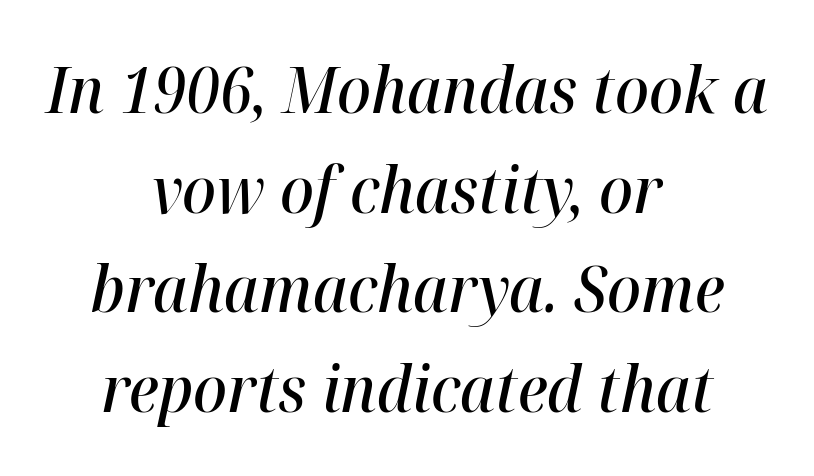
The image shows 63 px semibold type, italic (leaning right); set centered, normal line spacing (1.58x), normal letter spacing, not underlined; high stroke contrast and a medium x-height.
